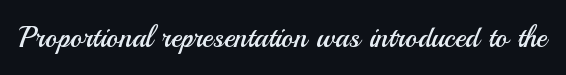
The image shows 29 px regular-weight sans-serif type; set normal letter spacing, not underlined; medium stroke contrast and a small x-height.
